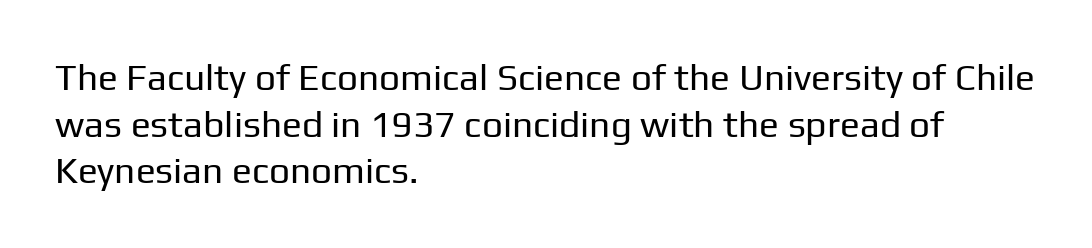
{"serif": "no", "italic": "no", "bold": "no", "weight": "regular", "width": "normal", "stroke_contrast": "low", "x_height": "medium", "monospaced": "no", "underline": "no", "align": "left", "line_spacing": "normal", "line_spacing_ratio": 1.26, "letter_spacing": "normal", "letter_spacing_em": 0.0, "glyph_px": 37}
